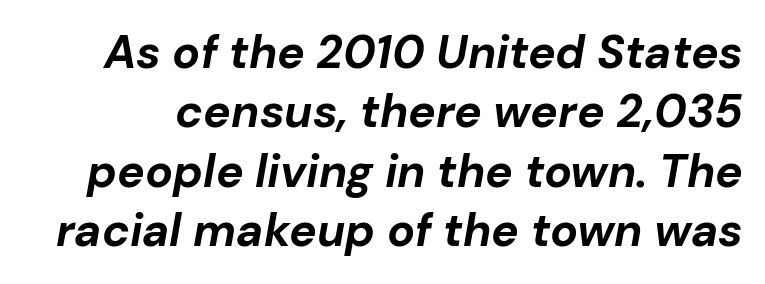
The image shows 46 px bold type, italic (leaning right); set normal line spacing (1.29x), normal letter spacing, not underlined; low stroke contrast and a medium x-height.
